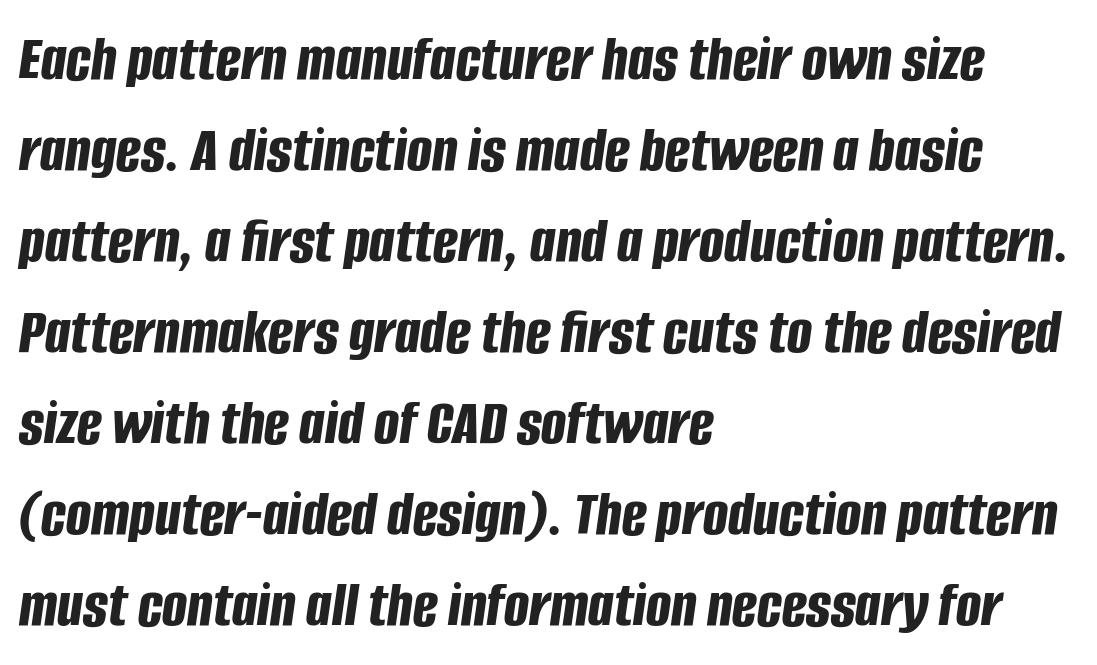
Q: Is the text bold? A: Yes.
Q: Is the text italic (slanted)? A: Yes, it leans right by about 8 degrees.
Q: Is the text underlined? A: No.
Q: How is the paragraph aligned? A: Left-aligned.
Q: Is the spacing between letters normal or unusually wide? A: Normal.
Q: Is the spacing between lines tight, normal or loose? A: Normal.
Q: Width (condensed, normal, or wide)? A: Condensed.
Q: Stroke contrast? A: Low.
Q: x-height? A: Large.
Q: Monospaced? A: No.
